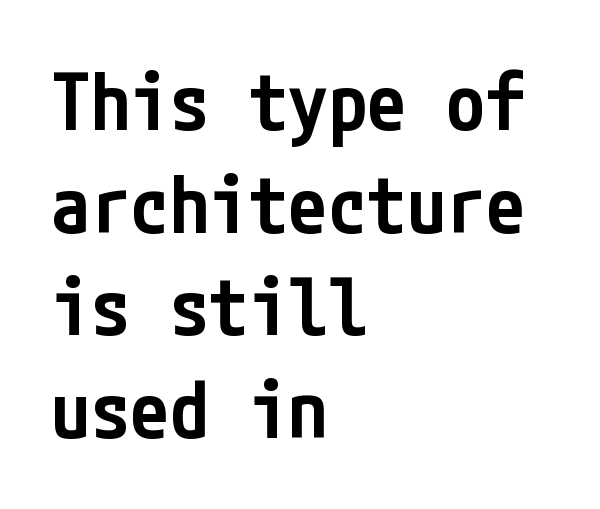
Q: Is the text bold? A: Semi-bold.
Q: Is the text italic (slanted)? A: No, it is upright.
Q: Is the typeface a serif or a sans-serif typeface? A: Sans-serif.
Q: Is the text underlined? A: No.
Q: How is the paragraph aligned? A: Left-aligned.
Q: Is the spacing between letters normal or unusually wide? A: Normal.
Q: Is the spacing between lines tight, normal or loose? A: Normal.
Q: Width (condensed, normal, or wide)? A: Condensed.
Q: Stroke contrast? A: Low.
Q: x-height? A: Medium.
